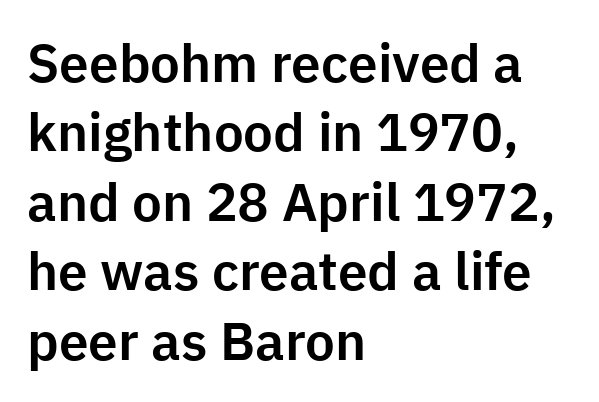
Letterform terminals end flat and unadorned throughout the passage. The rendering uses natural spacing where letterforms have individual widths. Each new line begins a customary step beneath the previous one. The lettering holds an erect, upright posture throughout.
